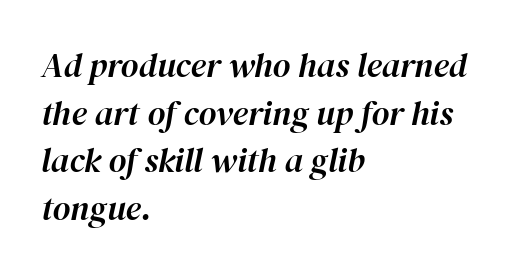
{"italic": "yes", "lean": "right", "slant_degrees": 12, "width": "normal", "stroke_contrast": "high", "x_height": "medium", "monospaced": "no", "underline": "no", "align": "left", "line_spacing": "normal", "line_spacing_ratio": 1.4, "letter_spacing": "normal", "letter_spacing_em": 0.0, "glyph_px": 34}
